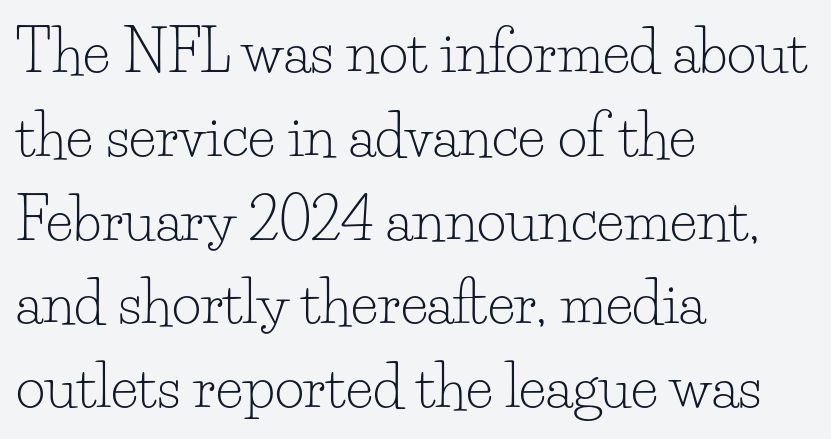
Q: Is the text bold? A: No.
Q: Is the text italic (slanted)? A: No, it is upright.
Q: Is the typeface a serif or a sans-serif typeface? A: Serif.
Q: Is the text underlined? A: No.
Q: How is the paragraph aligned? A: Left-aligned.
Q: Is the spacing between letters normal or unusually wide? A: Normal.
Q: Is the spacing between lines tight, normal or loose? A: Normal.
Q: Width (condensed, normal, or wide)? A: Normal.
Q: Stroke contrast? A: Low.
Q: x-height? A: Small.
Q: Monospaced? A: No.
